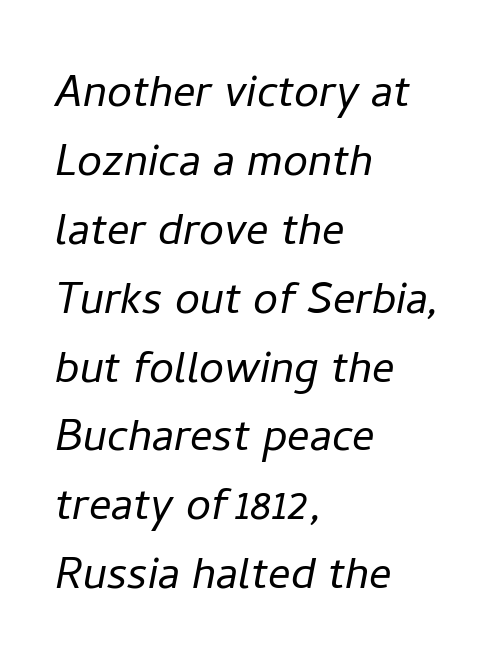
Is this a fixed-width face? No — the glyphs have proportional, varying widths. Nothing unusual about the tracking: characters are spaced as the font intends. A quiet, ordinary-to-light weight characterises the typeface. The face used here has a pronounced slope to its letters.
